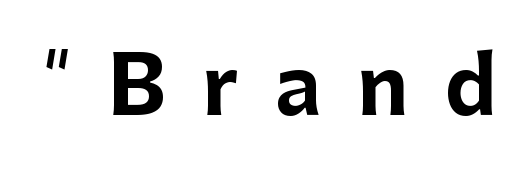
{"serif": "no", "italic": "no", "bold": "yes", "weight": "bold", "width": "normal", "stroke_contrast": "low", "x_height": "medium", "monospaced": "no", "underline": "no", "letter_spacing": "wide", "letter_spacing_em": 0.45, "glyph_px": 80}
